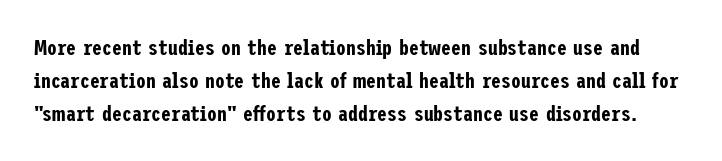
Q: Is the text italic (slanted)? A: No, it is upright.
Q: Is the text underlined? A: No.
Q: Is the spacing between letters normal or unusually wide? A: Normal.
Q: Is the spacing between lines tight, normal or loose? A: Normal.
